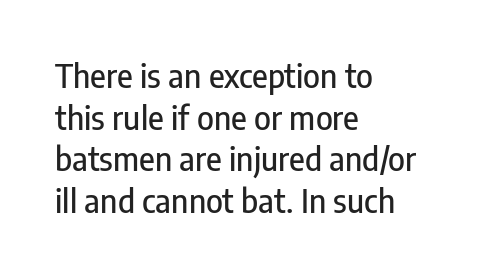
The image shows 32 px condensed sans-serif type, upright; set left-aligned, normal line spacing (1.3x), normal letter spacing, not underlined; low stroke contrast and a medium x-height.
